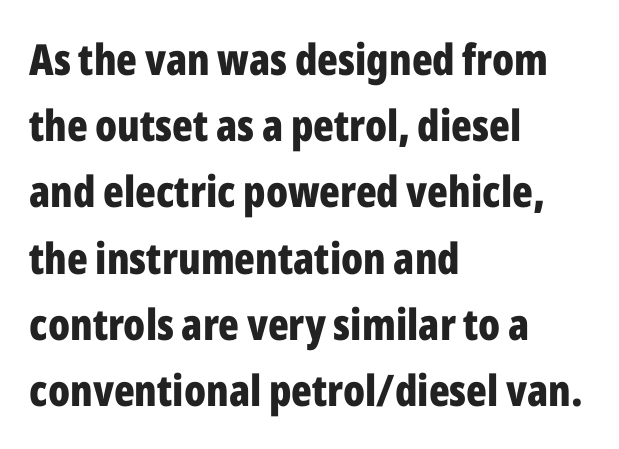
Caption: multi-line text, flush left, ragged right. Thick stems and heavy bowls — unmistakably bold. Rule under the text: the space is simply empty. Spacing between characters is what you'd get straight out of the box. Nothing sits at the stroke ends, so this counts as sans-serif.
